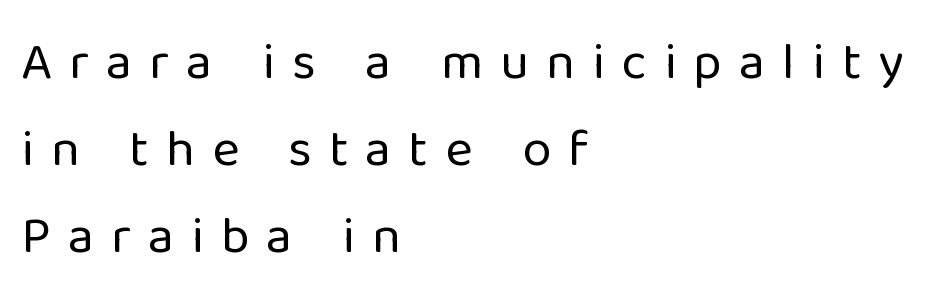
The image shows 52 px regular-weight sans-serif type, upright; set left-aligned, normal line spacing (1.67x), unusually wide letter spacing (+0.33 em), not underlined; low stroke contrast and a medium x-height.
